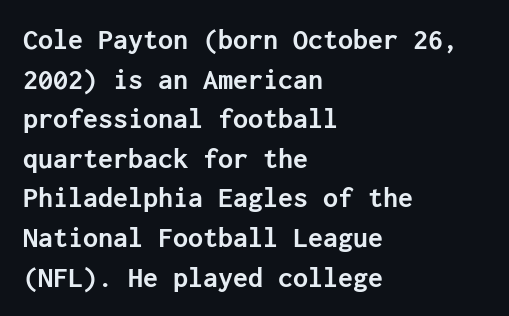
{"serif": "no", "italic": "no", "bold": "yes", "weight": "semibold", "width": "normal", "stroke_contrast": "low", "x_height": "medium", "underline": "no", "align": "left", "line_spacing": "normal", "line_spacing_ratio": 1.32, "letter_spacing": "normal", "letter_spacing_em": 0.0, "glyph_px": 30}
